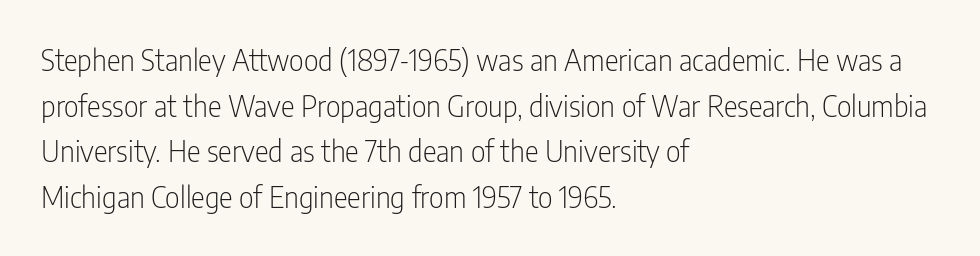
Leading: standard. This sample has the flowing, uneven cadence of proportional lettering. No chunkiness to these letters — they're not bold. Underlining? Definitely not there. Inter-character spacing is left at the font's built-in metrics.
